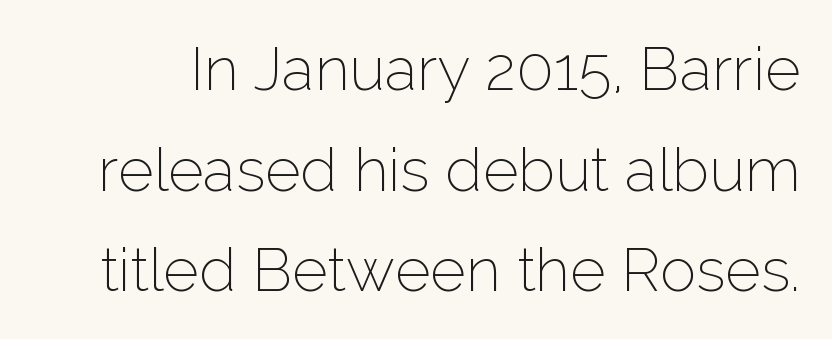
Q: Is the text bold? A: No.
Q: Is the text italic (slanted)? A: No, it is upright.
Q: Is the typeface a serif or a sans-serif typeface? A: Sans-serif.
Q: Is the text underlined? A: No.
Q: Is the spacing between letters normal or unusually wide? A: Normal.
Q: Is the spacing between lines tight, normal or loose? A: Normal.
Q: Width (condensed, normal, or wide)? A: Normal.
Q: Stroke contrast? A: Low.
Q: x-height? A: Medium.
Q: Monospaced? A: No.
